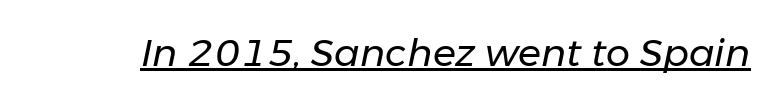
The image shows 38 px regular-weight type, italic (leaning right); set normal letter spacing, underlined; low stroke contrast and a medium x-height.
